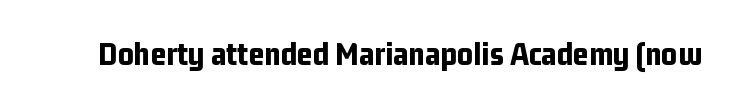
The image shows 34 px bold, condensed sans-serif type, upright; set normal letter spacing, not underlined; low stroke contrast and a medium x-height.
